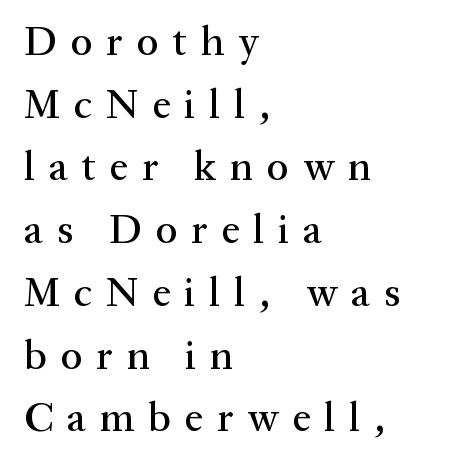
Q: Is the text italic (slanted)? A: No, it is upright.
Q: Is the typeface a serif or a sans-serif typeface? A: Serif.
Q: Is the text underlined? A: No.
Q: How is the paragraph aligned? A: Left-aligned.
Q: Is the spacing between letters normal or unusually wide? A: Unusually wide.
Q: Is the spacing between lines tight, normal or loose? A: Normal.
Q: Width (condensed, normal, or wide)? A: Normal.
Q: Stroke contrast? A: Medium.
Q: x-height? A: Medium.
Q: Monospaced? A: No.
